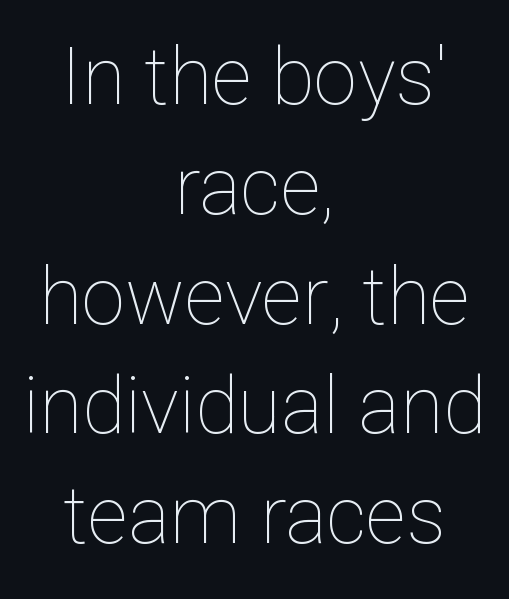
The image shows 79 px thin type, upright; set centered, normal line spacing (1.39x), normal letter spacing, not underlined; low stroke contrast and a medium x-height.
